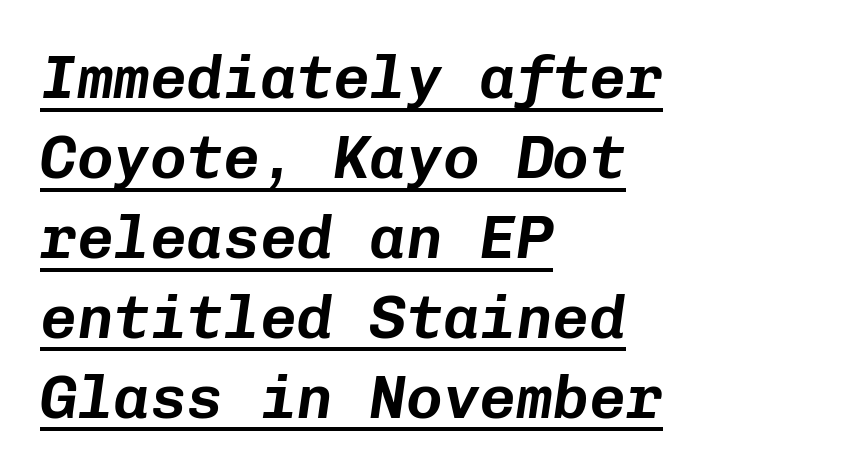
The letters are slanted; this is an italic face. The passage shown is typed in a monospace face where columns stay perfectly aligned. Underline: present. The block of text has a typical density, with ordinary space between rows. Does extra space separate the letters? No, they use regular spacing. Short and long lines alike share a common starting point at left.
